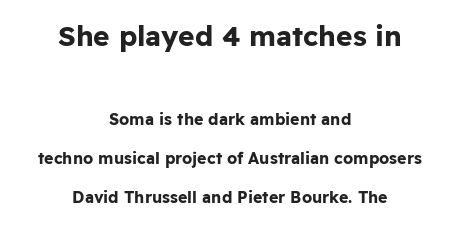
Nobody touched the tracking dial on this one. I'd describe the lettering as bold — thick and assertive. How would I describe the line gaps? Wide and relaxed. Of the two passages, the one on top uses the larger point size. This rendering employs a face without finishing strokes, i.e., a sans-serif.
